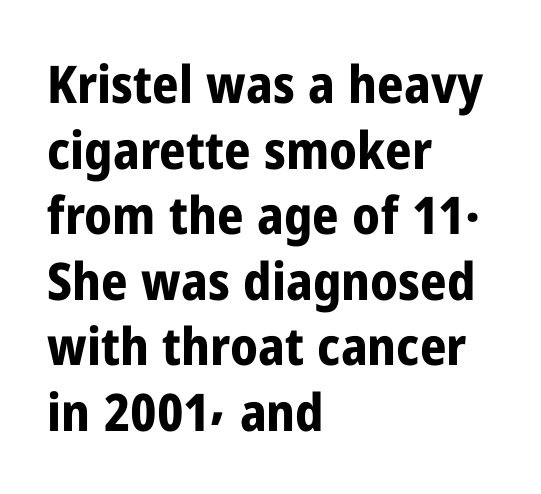
The tracking reads as untouched default to a designer's eye. In terms of posture, this sample is upright. Varying glyph widths throughout — classic text-font behaviour. Strong, thick strokes mark this as bold type.
